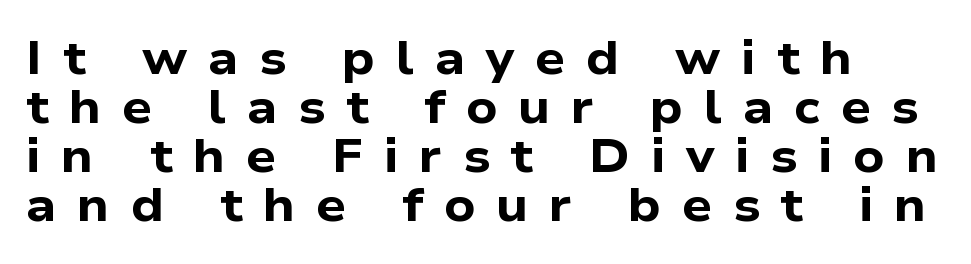
The typeface chosen for these lines omits serifs. Lines of text with bare space underneath. Proportional: the letters do not fall into vertical columns. Honestly, the rows look squashed on top of each other.
